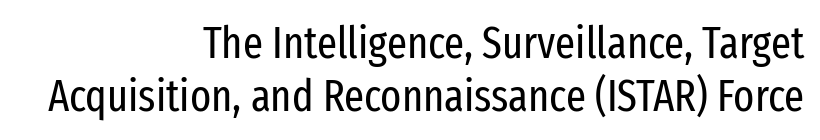
{"serif": "no", "italic": "no", "bold": "no", "weight": "regular", "width": "condensed", "stroke_contrast": "low", "x_height": "medium", "monospaced": "no", "underline": "no", "align": "right", "line_spacing_ratio": 1.21, "letter_spacing": "normal", "letter_spacing_em": 0.0, "glyph_px": 44}
